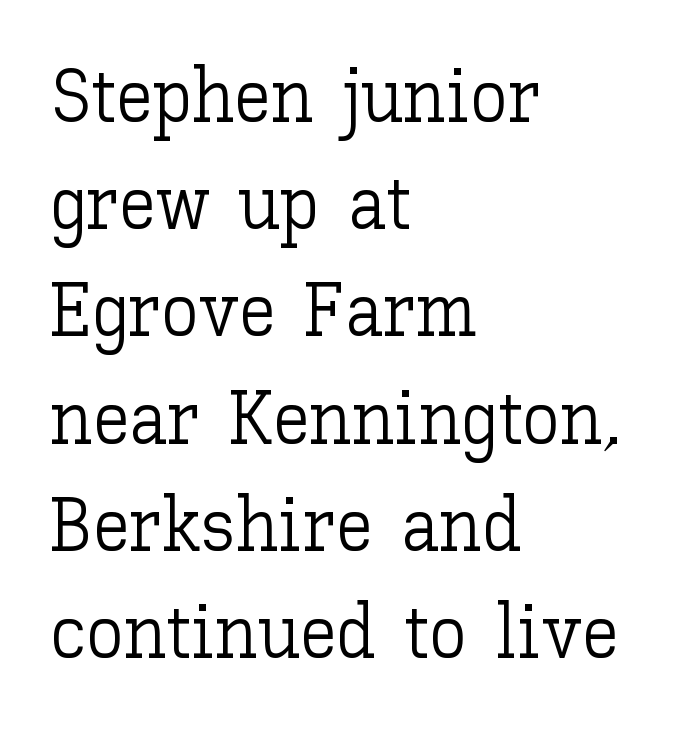
Q: Is the text bold? A: No.
Q: Is the text italic (slanted)? A: No, it is upright.
Q: Is the text underlined? A: No.
Q: How is the paragraph aligned? A: Left-aligned.
Q: Is the spacing between letters normal or unusually wide? A: Normal.
Q: Is the spacing between lines tight, normal or loose? A: Normal.
Q: Width (condensed, normal, or wide)? A: Normal.
Q: Stroke contrast? A: Low.
Q: x-height? A: Medium.
Q: Monospaced? A: No.
